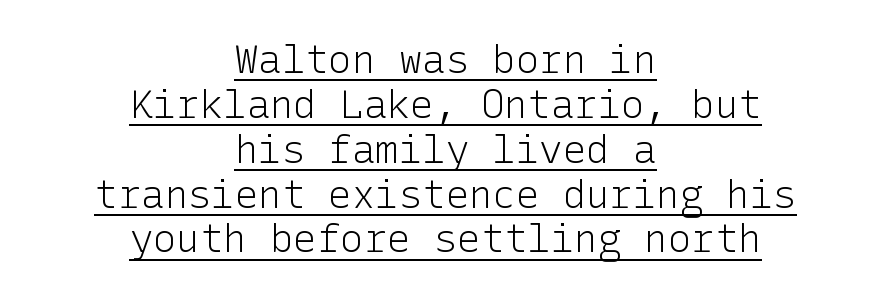
The image shows 39 px light sans-serif type, upright; set centered, tight line spacing (1.15x), normal letter spacing, underlined; low stroke contrast and a medium x-height.
